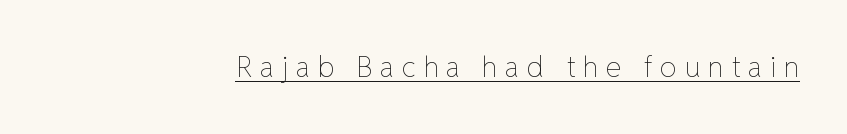
This sample has the flowing, uneven cadence of proportional lettering. Caption: expanded tracking, letters set apart. Each stroke keeps to a modest, everyday thickness or less. Honestly, the underline is the first thing you notice here. In terms of posture, this sample is upright. The paragraph shown leans on its right margin.
